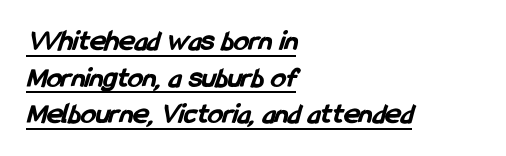
{"serif": "no", "bold": "yes", "weight": "bold", "width": "condensed", "stroke_contrast": "low", "x_height": "medium", "monospaced": "no", "underline": "yes", "align": "left", "line_spacing_ratio": 1.22, "letter_spacing": "normal", "letter_spacing_em": 0.0, "glyph_px": 30}
